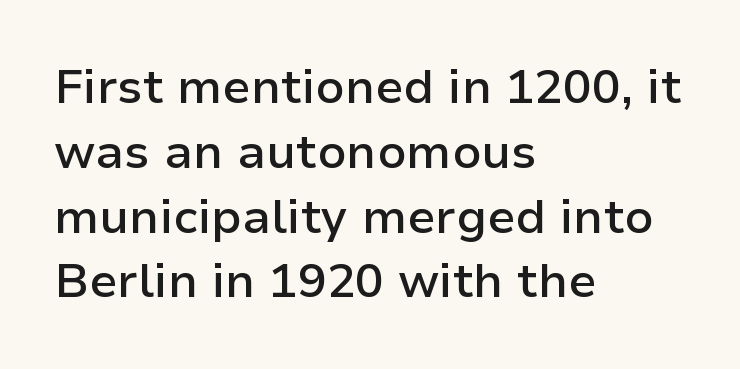
The letters stand upright; this is a roman face. Characters follow at the spacing the type designer built in. This rendering employs a face without finishing strokes, i.e., a sans-serif. Here the designer chose a conventional face with non-uniform glyph widths. Underlining? Definitely not there.
